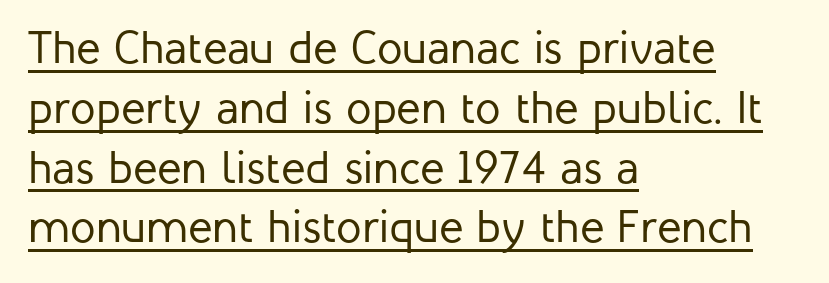
Q: Is the text bold? A: No.
Q: Is the text italic (slanted)? A: No, it is upright.
Q: Is the typeface a serif or a sans-serif typeface? A: Sans-serif.
Q: Is the text underlined? A: Yes.
Q: How is the paragraph aligned? A: Left-aligned.
Q: Is the spacing between letters normal or unusually wide? A: Normal.
Q: Is the spacing between lines tight, normal or loose? A: Normal.
Q: Width (condensed, normal, or wide)? A: Normal.
Q: Stroke contrast? A: Low.
Q: x-height? A: Medium.
Q: Monospaced? A: No.
